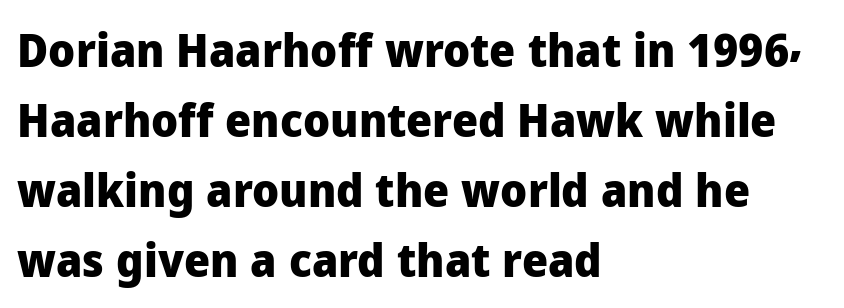
A bare baseline throughout the passage. This rendering employs a face without finishing strokes, i.e., a sans-serif. The line texture is even and compact thanks to regular tracking. You can tell it's not italic because the verticals are truly vertical. Is the block centered? No — it sits flush against the left margin.
